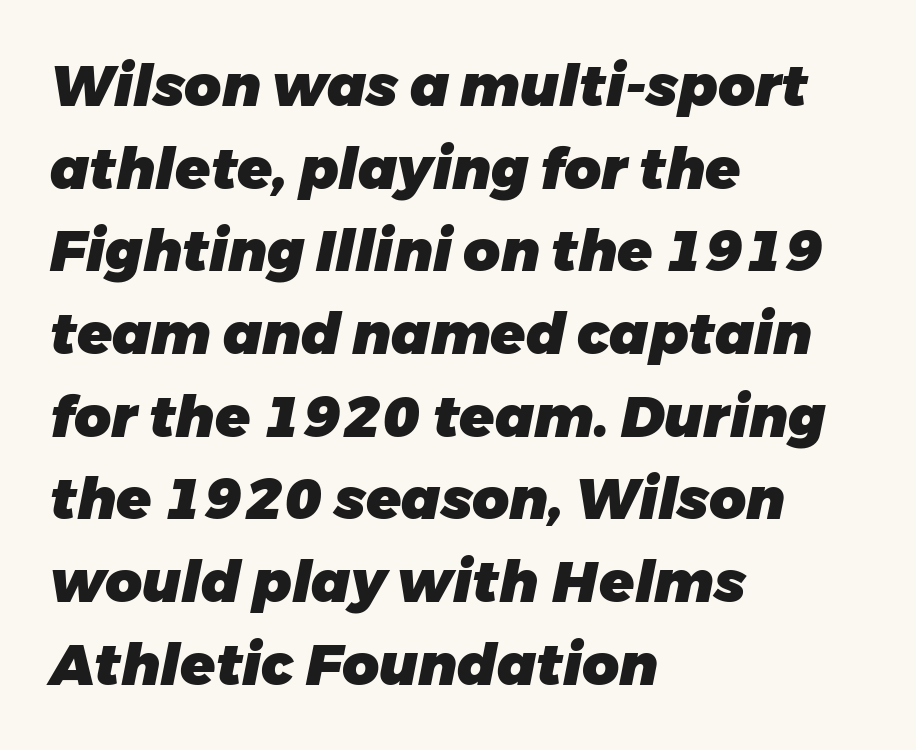
Q: Is the text bold? A: Yes.
Q: Is the text italic (slanted)? A: Yes, it leans right by about 11 degrees.
Q: Is the text underlined? A: No.
Q: How is the paragraph aligned? A: Left-aligned.
Q: Is the spacing between letters normal or unusually wide? A: Normal.
Q: Is the spacing between lines tight, normal or loose? A: Normal.
Q: Width (condensed, normal, or wide)? A: Normal.
Q: Stroke contrast? A: Low.
Q: x-height? A: Medium.
Q: Monospaced? A: No.
